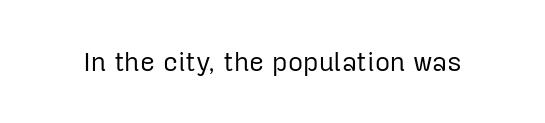
A roman cut, with each character standing at attention. Decoration check: the copy has no underline. The gaps between neighbouring characters are ordinary and unremarkable. Bold? No — there's no thickening of the strokes.
